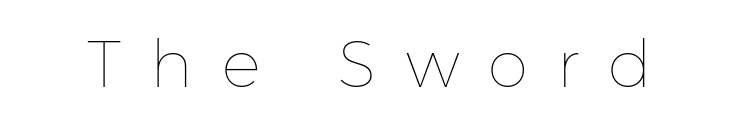
The image shows 65 px thin type, upright; set unusually wide letter spacing (+0.45 em), not underlined; low stroke contrast and a medium x-height.
